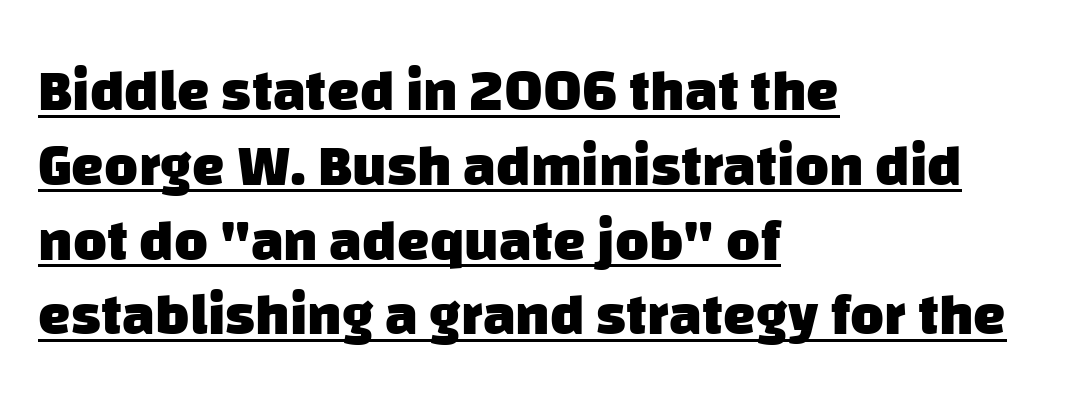
The image shows 58 px heavy sans-serif type; set left-aligned, normal line spacing (1.29x), normal letter spacing, underlined; low stroke contrast and a large x-height.
